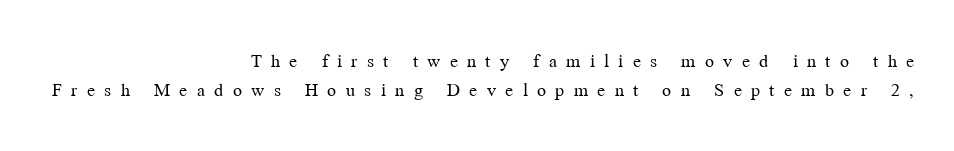
Q: Is the text bold? A: No.
Q: Is the text italic (slanted)? A: No, it is upright.
Q: Is the text underlined? A: No.
Q: How is the paragraph aligned? A: Right-aligned.
Q: Is the spacing between letters normal or unusually wide? A: Unusually wide.
Q: Is the spacing between lines tight, normal or loose? A: Normal.
